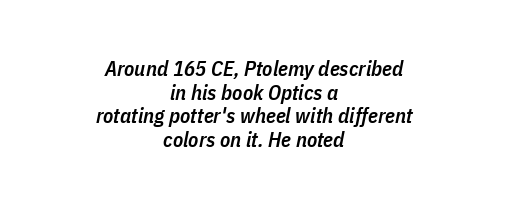
Tightly led — the rows are bunched. This sample is center-justified, so both line endings float freely. This sample uses an oblique cut, with every glyph tilted off the vertical. Any mark beneath the type? The region is blank. Does the weight exceed regular? Yes, but only to semibold. There is no visible air inserted between adjacent glyphs.
